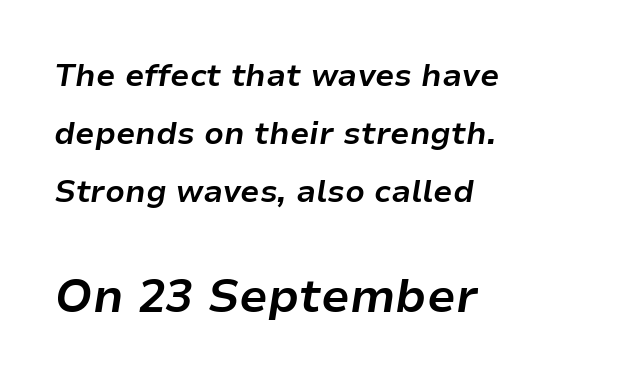
The image shows 46 px bold type, italic (leaning right); set left-aligned, line spacing 1.87x, normal letter spacing, not underlined; the second (bottom) block is 1.48x larger; low stroke contrast and a medium x-height.
